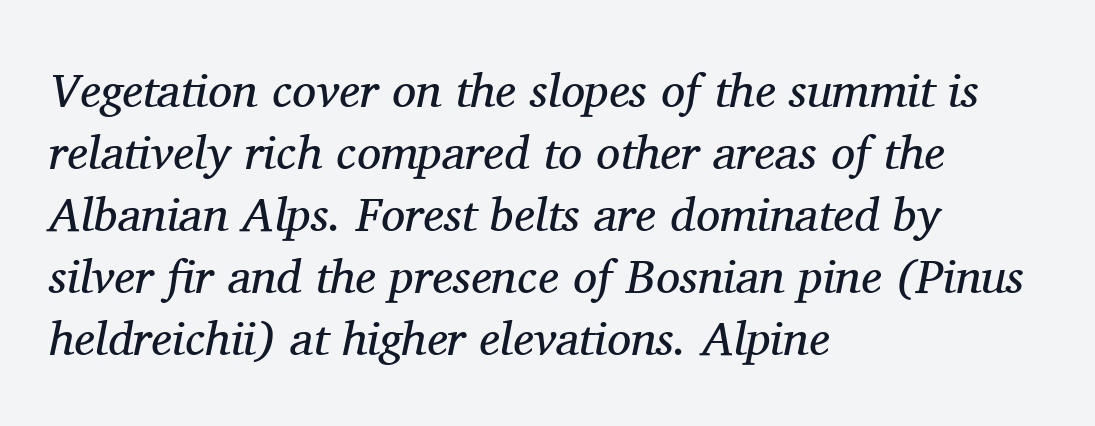
Q: Is the text bold? A: No.
Q: Is the text italic (slanted)? A: Yes, it leans right by about 11 degrees.
Q: Is the typeface a serif or a sans-serif typeface? A: Serif.
Q: Is the text underlined? A: No.
Q: How is the paragraph aligned? A: Left-aligned.
Q: Is the spacing between letters normal or unusually wide? A: Normal.
Q: Is the spacing between lines tight, normal or loose? A: Normal.
Q: Width (condensed, normal, or wide)? A: Normal.
Q: Stroke contrast? A: Medium.
Q: x-height? A: Medium.
Q: Monospaced? A: No.
